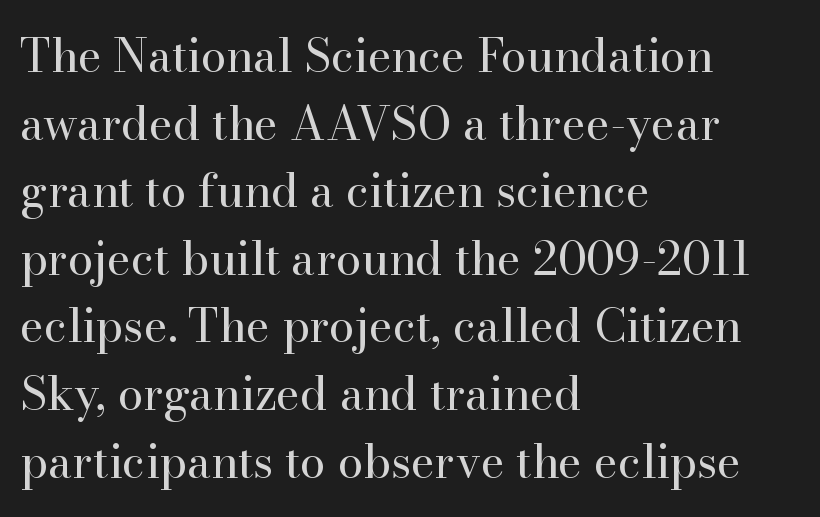
The image shows 46 px regular-weight serif type, upright; set left-aligned, normal line spacing (1.47x), normal letter spacing, not underlined; high stroke contrast and a small x-height.
